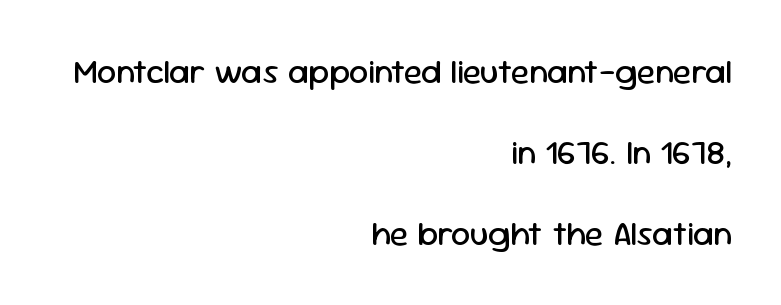
The image shows 34 px regular-weight sans-serif type, upright; set right-aligned, loose line spacing (2.38x), normal letter spacing, not underlined; low stroke contrast and a medium x-height.
